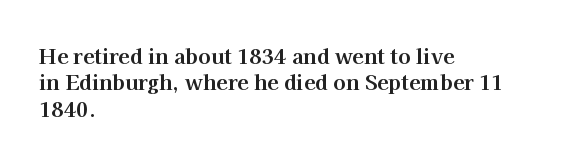
{"italic": "no", "bold": "yes", "underline": "no", "align": "left", "line_spacing": "normal", "line_spacing_ratio": 1.26, "letter_spacing": "normal", "letter_spacing_em": 0.0, "glyph_px": 21}
